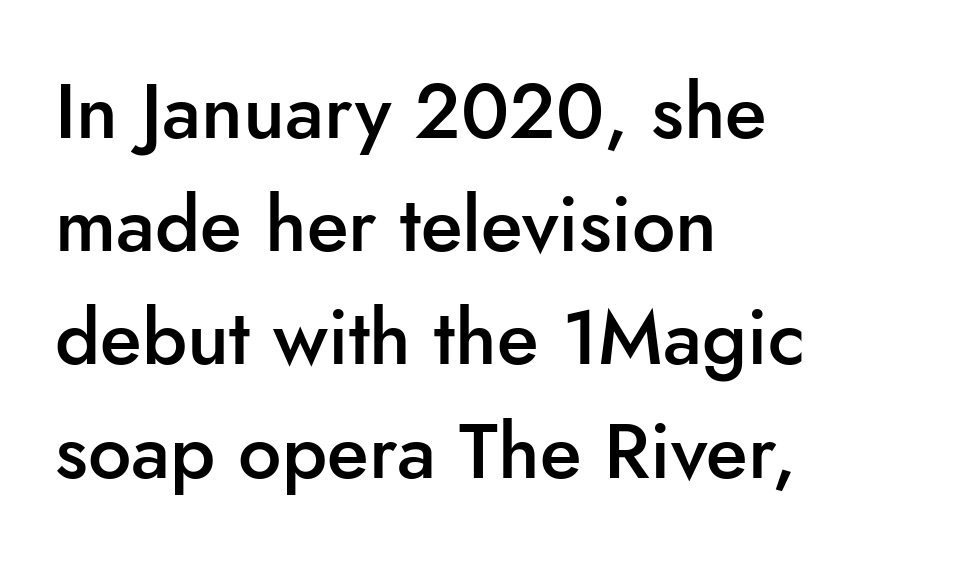
{"serif": "no", "italic": "no", "bold": "semi", "weight": "semibold", "width": "normal", "stroke_contrast": "low", "x_height": "small", "monospaced": "no", "underline": "no", "align": "left", "line_spacing": "normal", "line_spacing_ratio": 1.47, "letter_spacing": "normal", "letter_spacing_em": 0.0, "glyph_px": 77}
